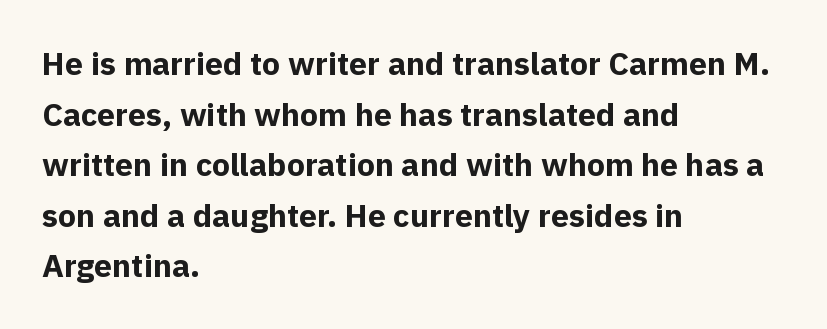
{"serif": "no", "italic": "no", "bold": "yes", "weight": "bold", "width": "normal", "x_height": "medium", "monospaced": "no", "underline": "no", "align": "left", "line_spacing": "normal", "line_spacing_ratio": 1.58, "letter_spacing": "normal", "letter_spacing_em": 0.0, "glyph_px": 32}
